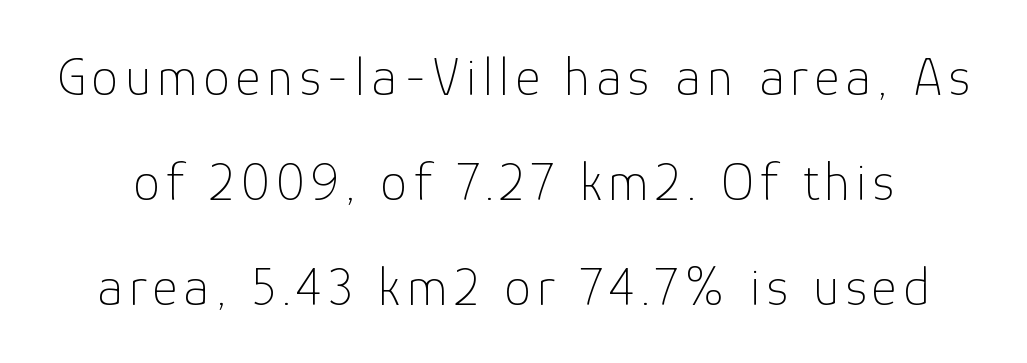
The image shows 54 px thin sans-serif type, upright; set loose line spacing (1.94x), not underlined; low stroke contrast and a medium x-height.
